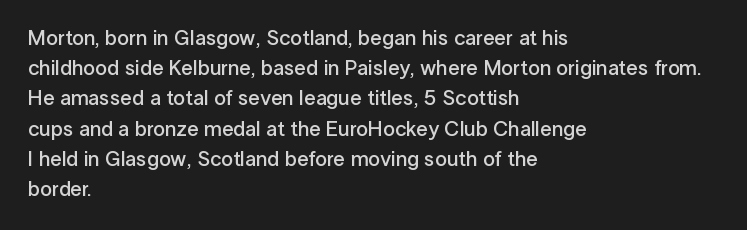
Vertical spacing — default. These lines stack with their left ends in a neat column. A typesetter would mark this as roman, not italic. Only glyphs here, with clear space below each row. What stands out about the letter spacing? Nothing — it is the standard amount.
